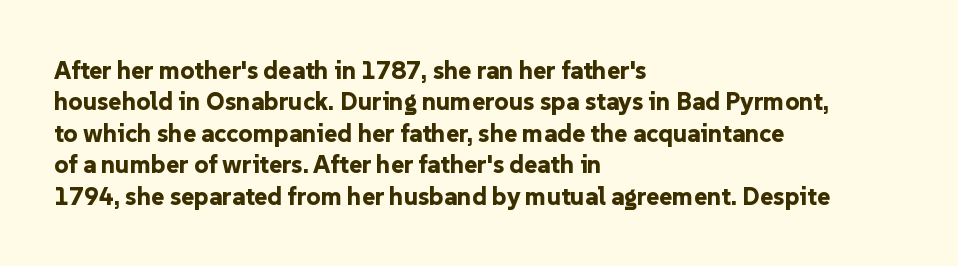
Q: Is the text bold? A: Yes.
Q: Is the text italic (slanted)? A: No, it is upright.
Q: Is the text underlined? A: No.
Q: How is the paragraph aligned? A: Left-aligned.
Q: Is the spacing between letters normal or unusually wide? A: Normal.
Q: Is the spacing between lines tight, normal or loose? A: Normal.
